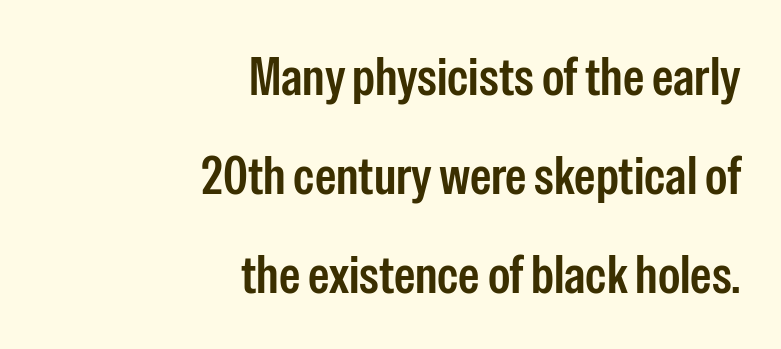
Q: Is the text italic (slanted)? A: No, it is upright.
Q: Is the typeface a serif or a sans-serif typeface? A: Sans-serif.
Q: Is the text underlined? A: No.
Q: How is the paragraph aligned? A: Right-aligned.
Q: Is the spacing between letters normal or unusually wide? A: Normal.
Q: Width (condensed, normal, or wide)? A: Condensed.
Q: Stroke contrast? A: Low.
Q: x-height? A: Medium.
Q: Monospaced? A: No.
